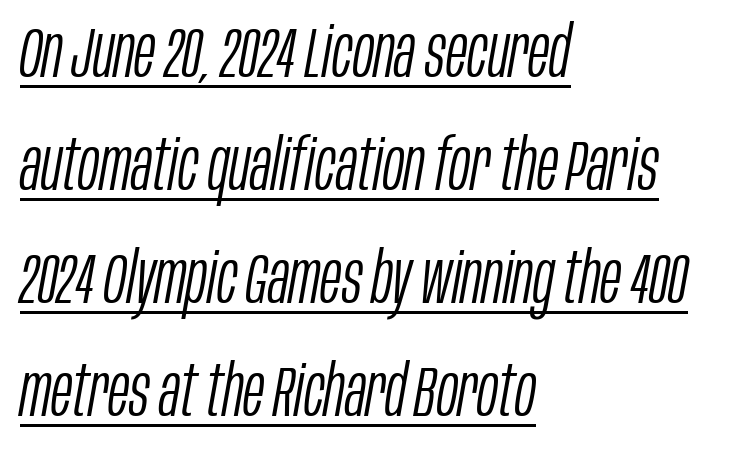
{"italic": "yes", "lean": "right", "slant_degrees": 10, "bold": "no", "weight": "light", "width": "condensed", "stroke_contrast": "low", "x_height": "large", "monospaced": "no", "underline": "yes", "align": "left", "line_spacing": "normal", "line_spacing_ratio": 1.59, "letter_spacing": "normal", "letter_spacing_em": 0.0, "glyph_px": 71}
